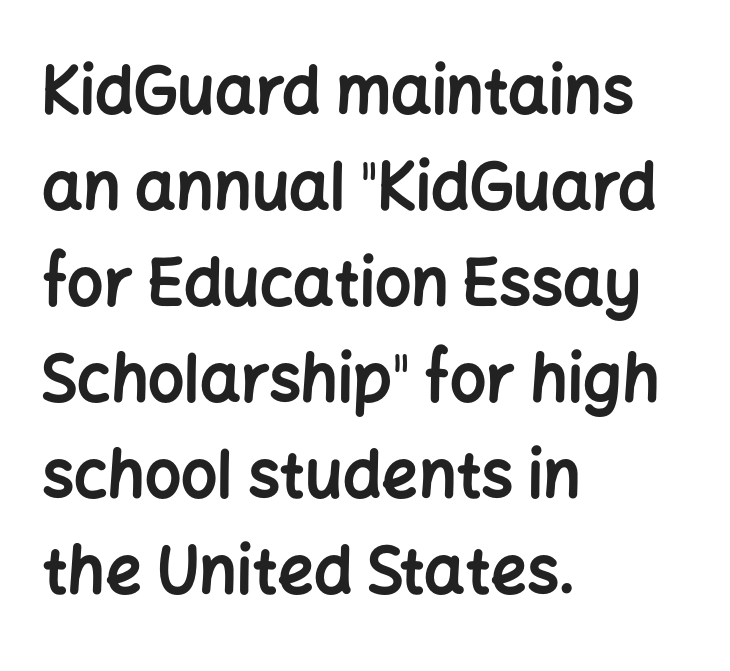
Q: Is the text bold? A: Yes.
Q: Is the text italic (slanted)? A: No, it is upright.
Q: Is the typeface a serif or a sans-serif typeface? A: Sans-serif.
Q: Is the text underlined? A: No.
Q: How is the paragraph aligned? A: Left-aligned.
Q: Is the spacing between letters normal or unusually wide? A: Normal.
Q: Is the spacing between lines tight, normal or loose? A: Normal.
Q: Width (condensed, normal, or wide)? A: Normal.
Q: Stroke contrast? A: Low.
Q: x-height? A: Medium.
Q: Monospaced? A: No.
